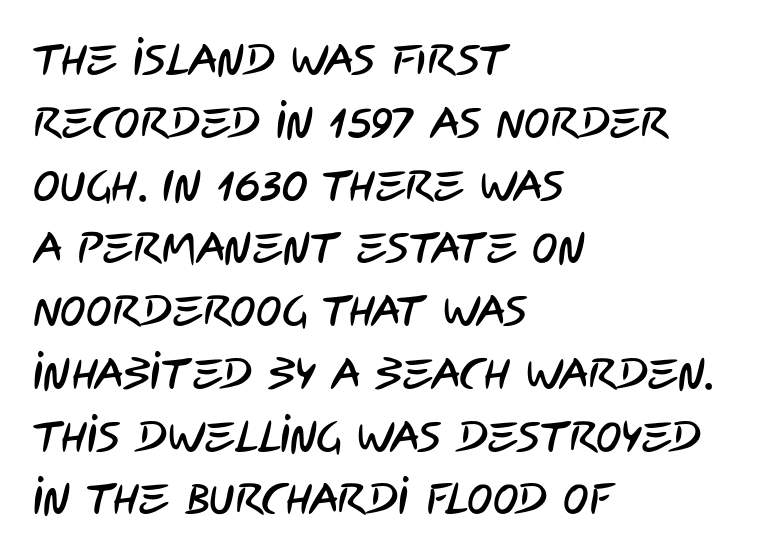
Q: Is the typeface a serif or a sans-serif typeface? A: Sans-serif.
Q: Is the text underlined? A: No.
Q: How is the paragraph aligned? A: Left-aligned.
Q: Is the spacing between letters normal or unusually wide? A: Normal.
Q: Is the spacing between lines tight, normal or loose? A: Normal.
Q: Width (condensed, normal, or wide)? A: Condensed.
Q: Stroke contrast? A: Low.
Q: x-height? A: Large.
Q: Monospaced? A: No.
